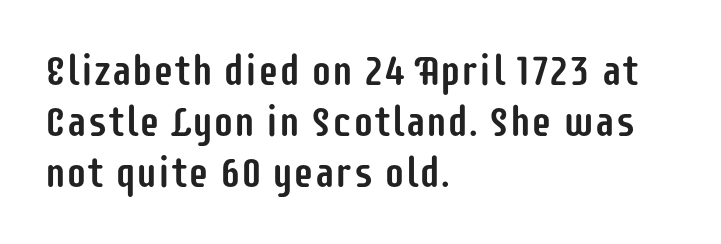
The image shows 42 px condensed sans-serif type, upright; set left-aligned, line spacing 1.22x, normal letter spacing, not underlined; low stroke contrast and a large x-height.
